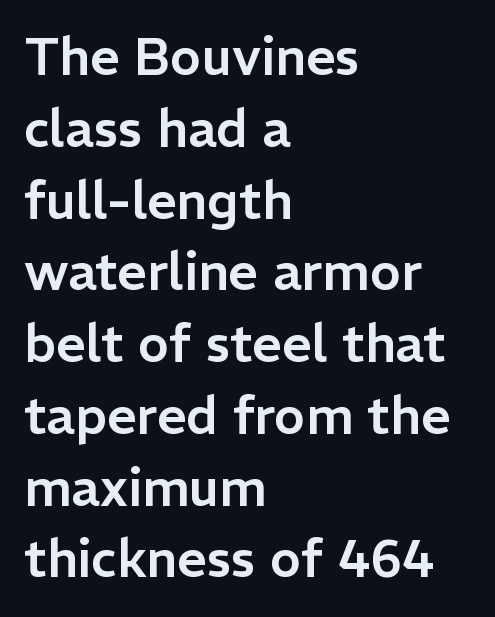
The image shows 52 px sans-serif type, upright; set left-aligned, normal line spacing (1.38x), normal letter spacing, not underlined; low stroke contrast and a medium x-height.
